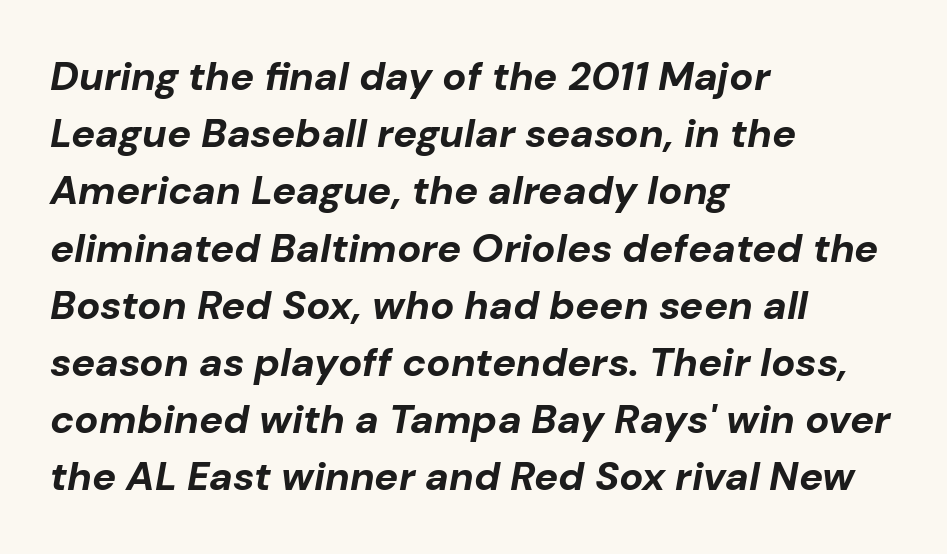
The image shows 40 px bold type, italic (leaning right); set left-aligned, normal line spacing (1.43x), normal letter spacing, not underlined; low stroke contrast and a medium x-height.
